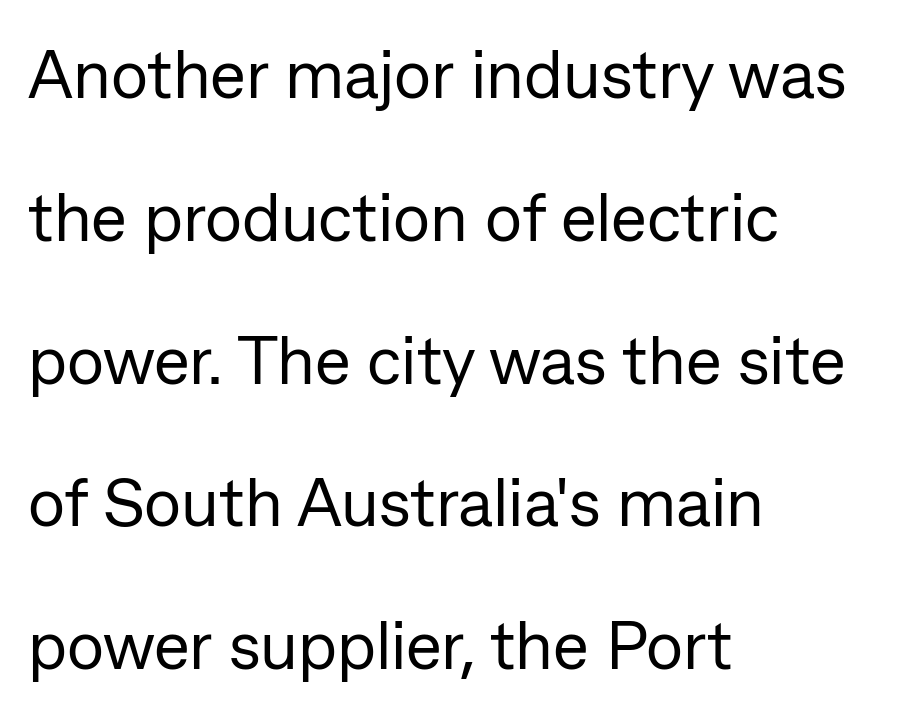
Compared with typical body copy, the letter spacing here is the same. Each row of text sits above clean, open space. Line starts are locked; line ends wander. Each stroke keeps to a modest, everyday thickness or less. How would I describe the line gaps? Wide and relaxed.
